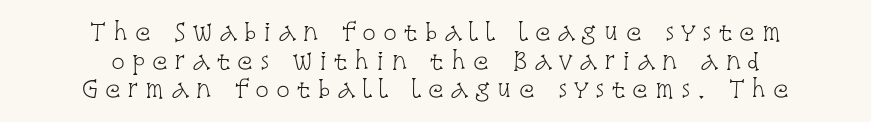
A roman cut, with each character standing at attention. Weight: regular or lighter. Honestly, the row spacing looks completely unremarkable. Anything drawn beneath the words? Only blank space. Words appear elongated and porous because spacing is wide. The lines are quadded center.
